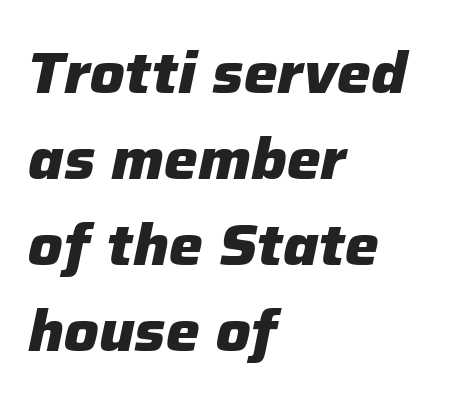
Alignment: flush left. Whoever set this chose a conventional vertical rhythm. The strokes are fattened all the way to bold. Rule under the text: the space is simply empty. The whole block is typeset with a tilt.
